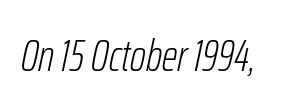
{"italic": "yes", "lean": "right", "slant_degrees": 12, "bold": "no", "weight": "light", "width": "condensed", "stroke_contrast": "low", "x_height": "medium", "monospaced": "no", "underline": "no", "letter_spacing": "normal", "letter_spacing_em": 0.0, "glyph_px": 44}
